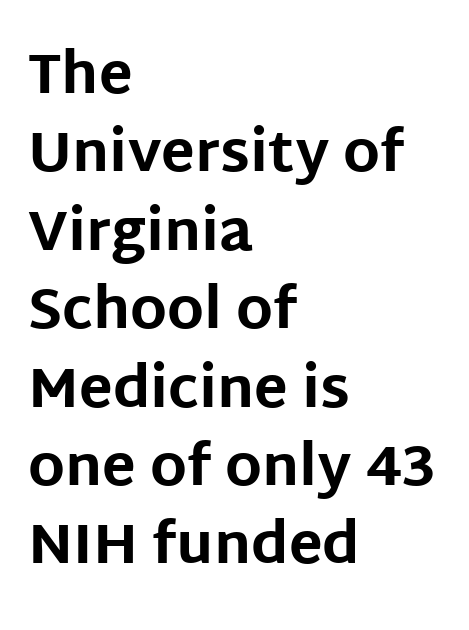
{"serif": "no", "italic": "no", "bold": "yes", "weight": "bold", "width": "normal", "stroke_contrast": "low", "x_height": "large", "monospaced": "no", "underline": "no", "align": "left", "line_spacing": "normal", "line_spacing_ratio": 1.4, "letter_spacing": "normal", "letter_spacing_em": 0.0, "glyph_px": 56}
